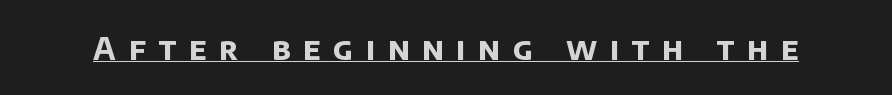
The face used here is proportionally spaced, like ordinary book or web type. Plenty of ink on the page — the face is bold. These lines have a slow, spaced-out rhythm from letter to letter. The text was rendered using a sans face with plain stroke endings. In designer terms, the underline attribute is active on this setting.
